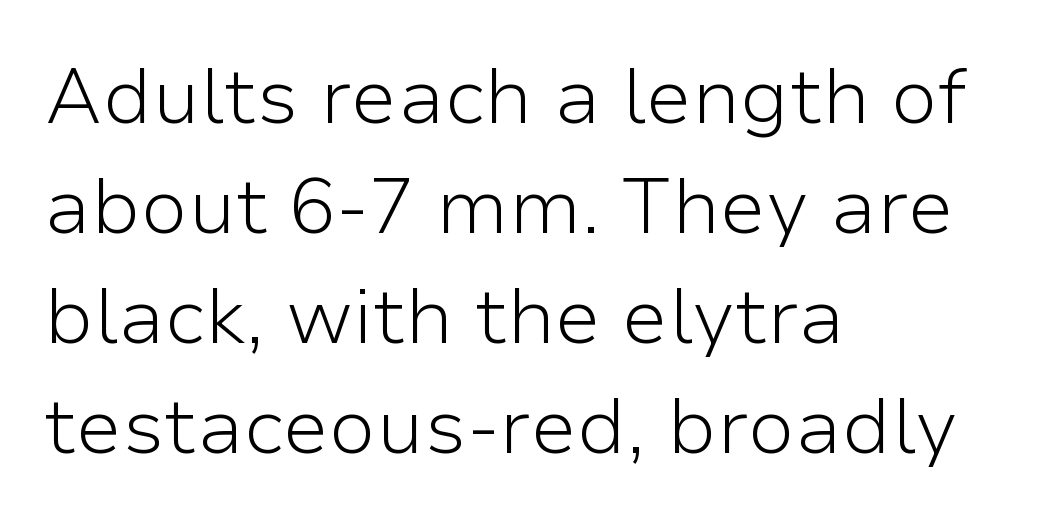
Q: Is the text bold? A: No.
Q: Is the text italic (slanted)? A: No, it is upright.
Q: Is the typeface a serif or a sans-serif typeface? A: Sans-serif.
Q: Is the text underlined? A: No.
Q: How is the paragraph aligned? A: Left-aligned.
Q: Is the spacing between letters normal or unusually wide? A: Normal.
Q: Is the spacing between lines tight, normal or loose? A: Normal.
Q: Width (condensed, normal, or wide)? A: Normal.
Q: Stroke contrast? A: Low.
Q: x-height? A: Medium.
Q: Monospaced? A: No.
